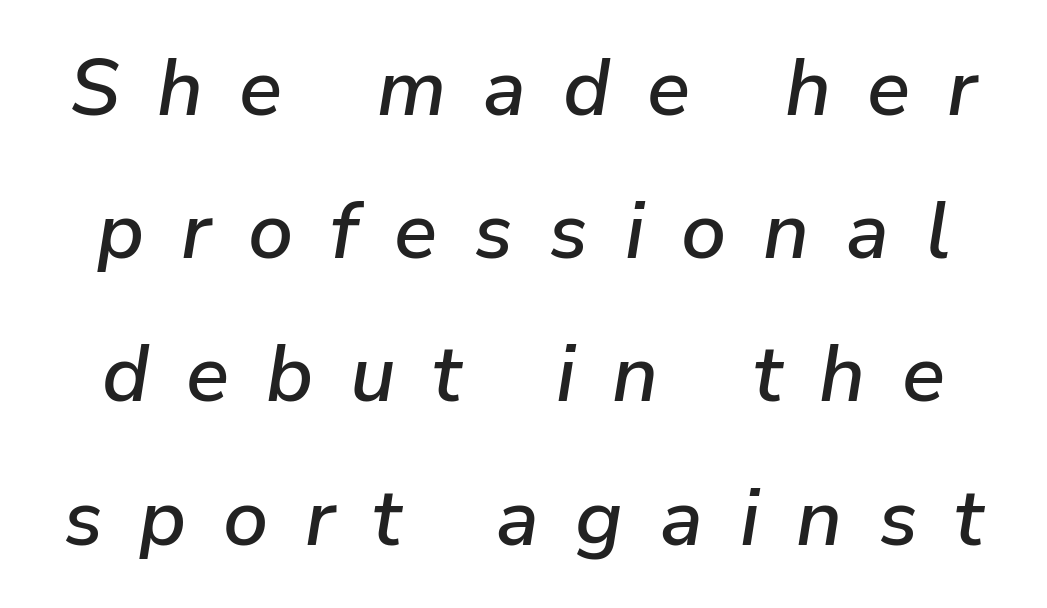
{"italic": "yes", "lean": "right", "slant_degrees": 9, "width": "normal", "stroke_contrast": "low", "x_height": "medium", "monospaced": "no", "underline": "no", "line_spacing_ratio": 1.79, "letter_spacing": "wide", "letter_spacing_em": 0.46, "glyph_px": 80}
